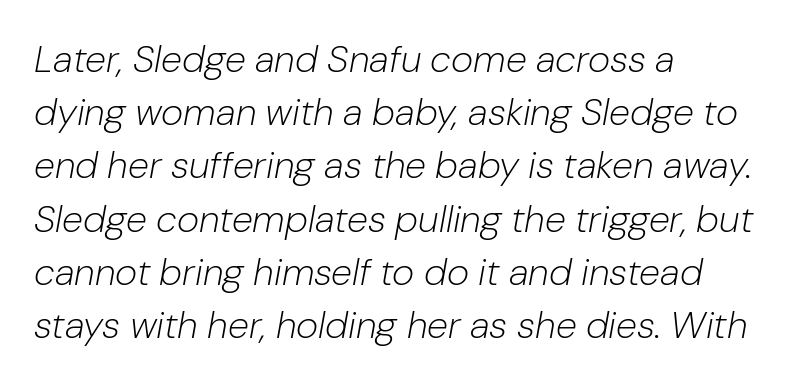
Q: Is the text bold? A: No.
Q: Is the text italic (slanted)? A: Yes, it leans right by about 10 degrees.
Q: Is the text underlined? A: No.
Q: How is the paragraph aligned? A: Left-aligned.
Q: Is the spacing between letters normal or unusually wide? A: Normal.
Q: Is the spacing between lines tight, normal or loose? A: Normal.
Q: Width (condensed, normal, or wide)? A: Normal.
Q: Stroke contrast? A: Low.
Q: x-height? A: Medium.
Q: Monospaced? A: No.
